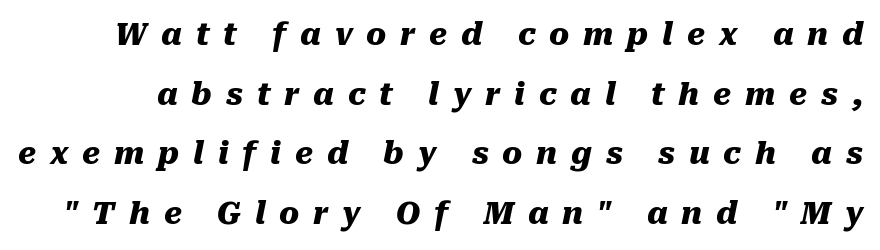
Typesetter's note: full bold, strokes at maximum text heaviness. The font's italic variant was chosen for this text. The area under the type is left untouched. Each new line begins a long way beneath the previous one. Each word looks stretched out because of the extra space between its letters. Looks like regular typesetting: each glyph gets only the width it needs.
